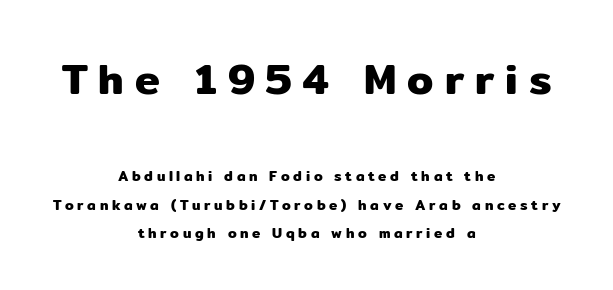
{"serif": "no", "italic": "no", "width": "normal", "stroke_contrast": "low", "x_height": "medium", "monospaced": "no", "underline": "no", "align": "center", "line_spacing": "loose", "line_spacing_ratio": 2.04, "letter_spacing": "wide", "letter_spacing_em": 0.26, "larger_block": "first", "size_ratio": 3.0, "glyph_px": 42}
